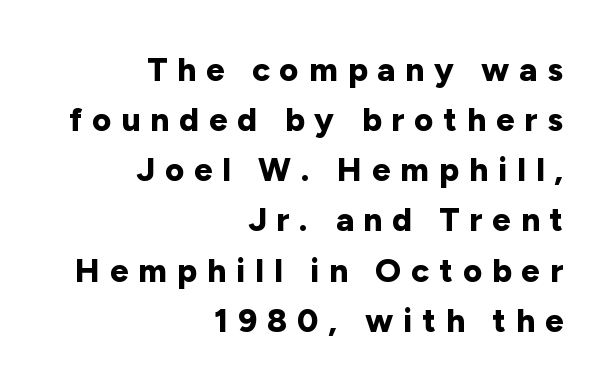
The image shows 33 px bold sans-serif type, upright; set right-aligned, normal line spacing (1.52x), unusually wide letter spacing (+0.3 em), not underlined; low stroke contrast and a medium x-height.
